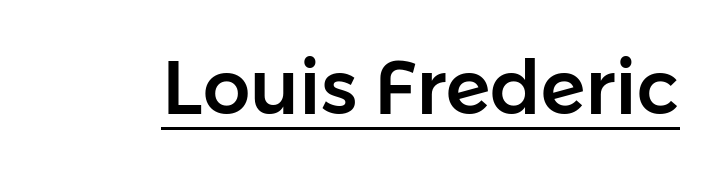
{"serif": "no", "italic": "no", "width": "normal", "stroke_contrast": "low", "x_height": "medium", "monospaced": "no", "underline": "yes", "letter_spacing": "normal", "letter_spacing_em": 0.0, "glyph_px": 75}
